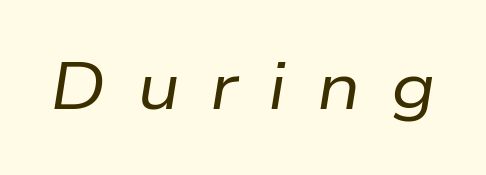
Q: Is the text bold? A: No.
Q: Is the text italic (slanted)? A: Yes, it leans right by about 9 degrees.
Q: Is the text underlined? A: No.
Q: Is the spacing between letters normal or unusually wide? A: Unusually wide.
Q: Width (condensed, normal, or wide)? A: Normal.
Q: Stroke contrast? A: Low.
Q: x-height? A: Medium.
Q: Monospaced? A: No.
